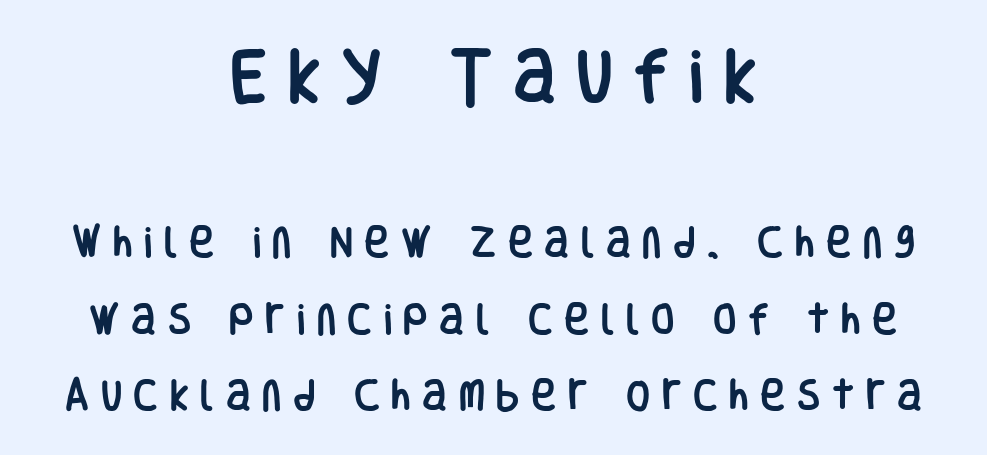
Characters follow at a spacing far wider than the type designer built in. The lines are quadded center. Every stem runs plumb, perpendicular to the baseline. A typesetter would call this leading open, well beyond the default.
